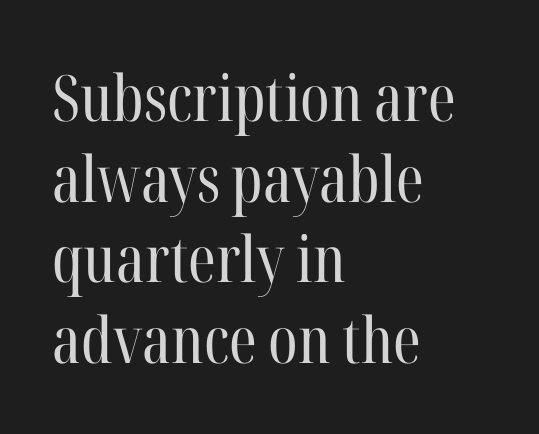
Q: Is the text bold? A: No.
Q: Is the text italic (slanted)? A: No, it is upright.
Q: Is the typeface a serif or a sans-serif typeface? A: Serif.
Q: Is the text underlined? A: No.
Q: How is the paragraph aligned? A: Left-aligned.
Q: Is the spacing between letters normal or unusually wide? A: Normal.
Q: Is the spacing between lines tight, normal or loose? A: Normal.
Q: Width (condensed, normal, or wide)? A: Condensed.
Q: Stroke contrast? A: High.
Q: x-height? A: Medium.
Q: Monospaced? A: No.
